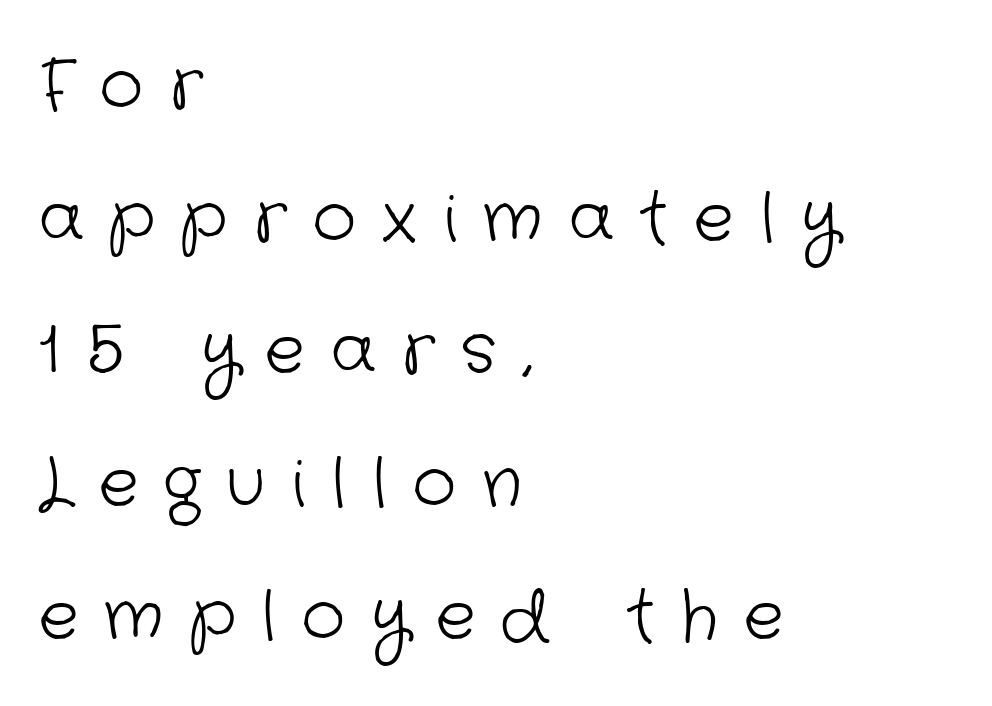
The image shows 67 px light sans-serif type; set left-aligned, loose line spacing (1.98x), unusually wide letter spacing (+0.39 em), not underlined; low stroke contrast and a medium x-height.
